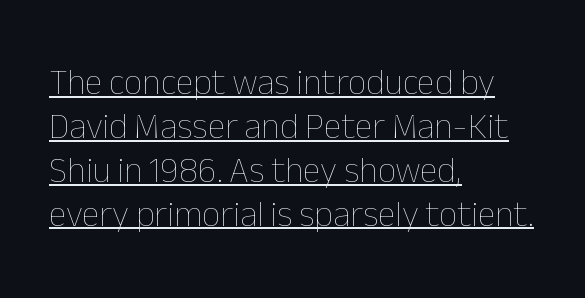
The image shows 36 px thin type, upright; set left-aligned, line spacing 1.22x, normal letter spacing, underlined; low stroke contrast and a medium x-height.
